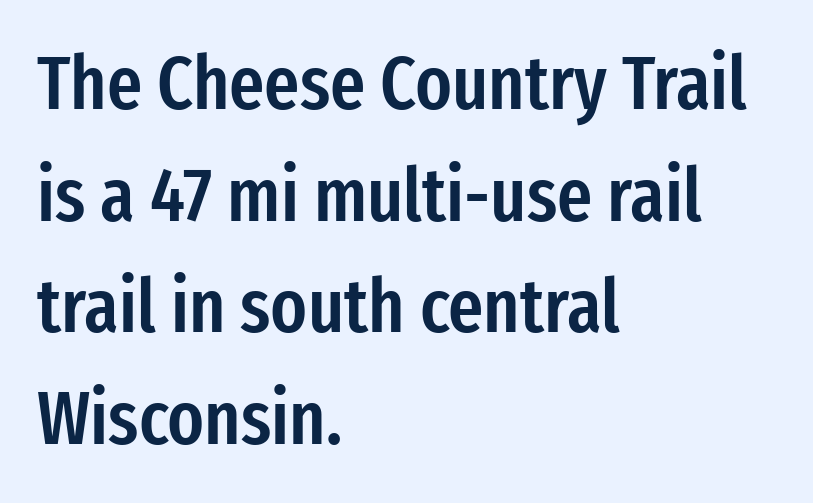
{"serif": "no", "italic": "no", "bold": "semi", "weight": "semibold", "width": "condensed", "stroke_contrast": "low", "x_height": "medium", "monospaced": "no", "underline": "no", "align": "left", "line_spacing": "normal", "line_spacing_ratio": 1.47, "letter_spacing": "normal", "letter_spacing_em": 0.0, "glyph_px": 76}
